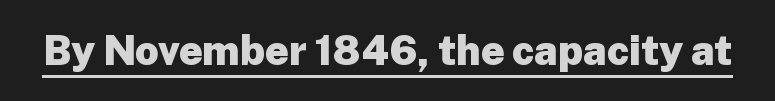
The image shows 41 px heavy sans-serif type, upright; set normal letter spacing, underlined; low stroke contrast and a medium x-height.
